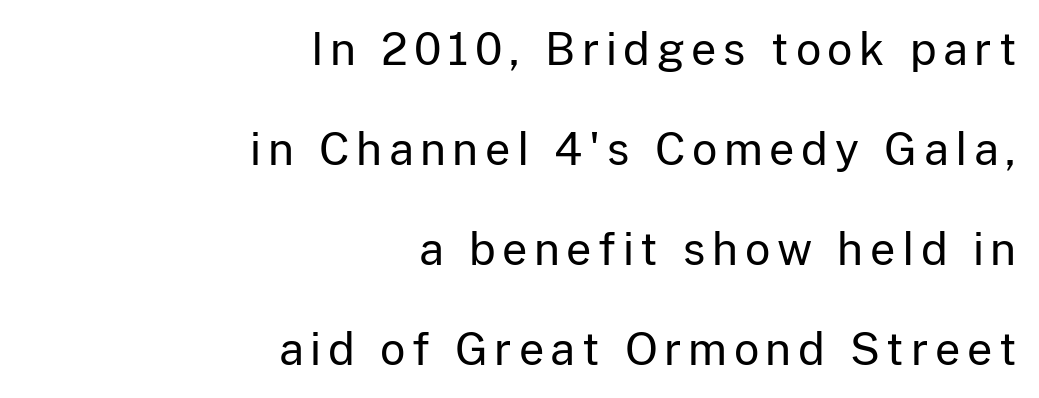
{"serif": "no", "italic": "no", "bold": "no", "weight": "regular", "width": "normal", "stroke_contrast": "low", "x_height": "medium", "monospaced": "no", "underline": "no", "align": "right", "line_spacing": "loose", "line_spacing_ratio": 2.27, "glyph_px": 44}
